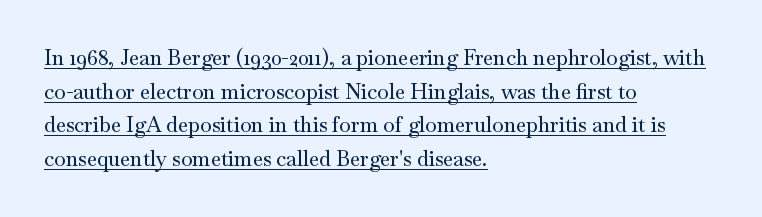
Q: Is the text italic (slanted)? A: No, it is upright.
Q: Is the text underlined? A: Yes.
Q: How is the paragraph aligned? A: Left-aligned.
Q: Is the spacing between letters normal or unusually wide? A: Normal.
Q: Is the spacing between lines tight, normal or loose? A: Normal.
